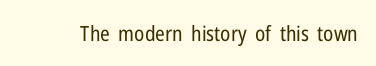
The image shows 21 px text type, upright; set normal letter spacing, not underlined.
